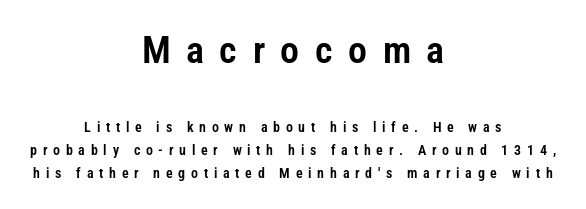
Caption: upper text group enlarged, lower text group reduced. Layout note: lines centered. Anything drawn beneath the words? Only blank space. Think of a printed novel: that variable character pitch is what you see here. Italic: no, the glyphs are upright roman. Does the type have serifs? No, each stem ends abruptly.
